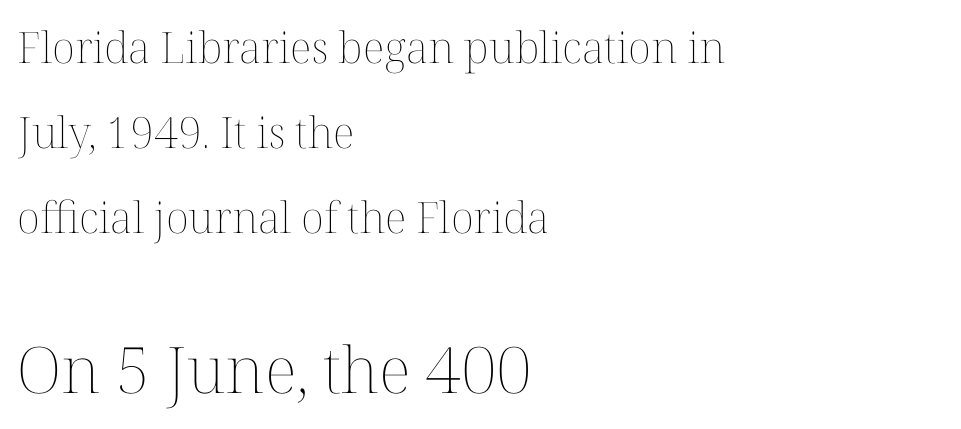
Q: Is the text bold? A: No.
Q: Is the text italic (slanted)? A: No, it is upright.
Q: Is the text underlined? A: No.
Q: How is the paragraph aligned? A: Left-aligned.
Q: Is the spacing between letters normal or unusually wide? A: Normal.
Q: Is the spacing between lines tight, normal or loose? A: Loose.
Q: Which block of text is set in a larger size, the first (top) or the second (bottom)? A: The second (bottom) one.
Q: Width (condensed, normal, or wide)? A: Normal.
Q: Stroke contrast? A: Medium.
Q: x-height? A: Medium.
Q: Monospaced? A: No.
